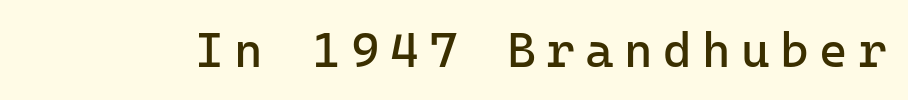
{"serif": "no", "italic": "no", "bold": "no", "weight": "regular", "width": "normal", "stroke_contrast": "low", "x_height": "medium", "underline": "no", "letter_spacing": "wide", "letter_spacing_em": 0.21, "glyph_px": 49}
